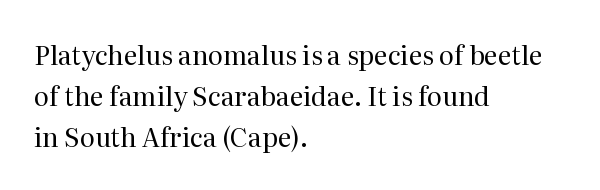
The image shows 26 px text type, upright; set left-aligned, normal line spacing (1.57x), normal letter spacing, not underlined.
